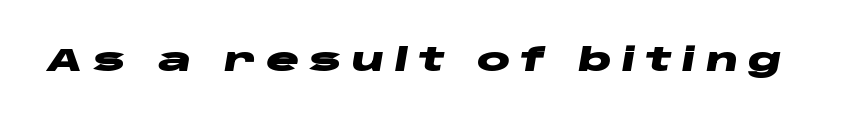
Q: Is the text bold? A: Yes.
Q: Is the text italic (slanted)? A: Yes, it leans right by about 10 degrees.
Q: Is the text underlined? A: No.
Q: Is the spacing between letters normal or unusually wide? A: Unusually wide.
Q: Width (condensed, normal, or wide)? A: Wide.
Q: Stroke contrast? A: Low.
Q: x-height? A: Large.
Q: Monospaced? A: No.
